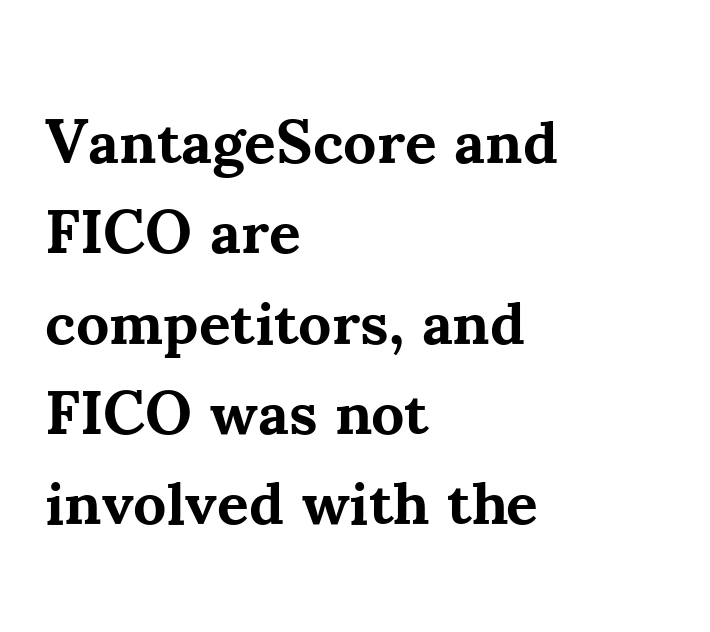
Q: Is the text bold? A: Yes.
Q: Is the text italic (slanted)? A: No, it is upright.
Q: Is the typeface a serif or a sans-serif typeface? A: Serif.
Q: Is the text underlined? A: No.
Q: How is the paragraph aligned? A: Left-aligned.
Q: Is the spacing between letters normal or unusually wide? A: Normal.
Q: Is the spacing between lines tight, normal or loose? A: Normal.
Q: Width (condensed, normal, or wide)? A: Normal.
Q: Stroke contrast? A: Medium.
Q: x-height? A: Small.
Q: Monospaced? A: No.
